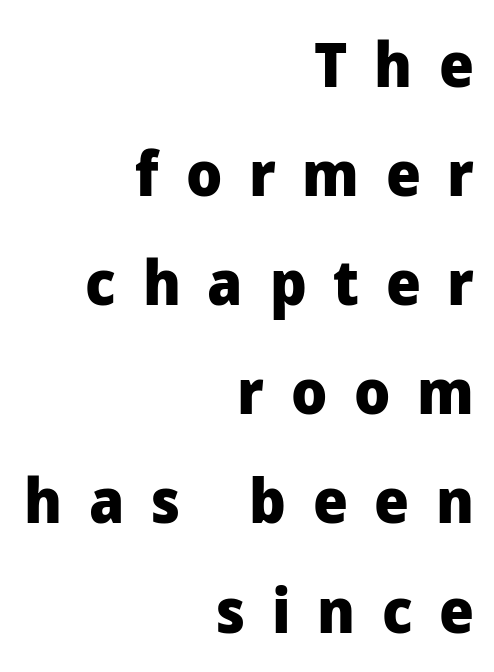
{"serif": "no", "italic": "no", "bold": "yes", "weight": "heavy", "width": "normal", "stroke_contrast": "low", "x_height": "medium", "monospaced": "no", "underline": "no", "align": "right", "line_spacing_ratio": 1.76, "letter_spacing": "wide", "letter_spacing_em": 0.43, "glyph_px": 62}
